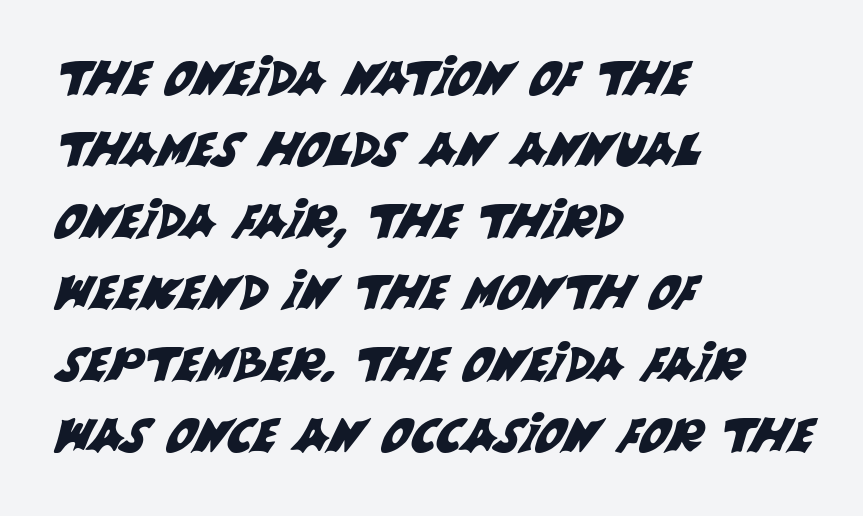
The image shows 47 px sans-serif type; set left-aligned, normal line spacing (1.52x), normal letter spacing, not underlined; medium stroke contrast and a large x-height.
